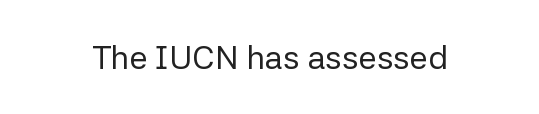
The image shows 33 px regular-weight sans-serif type, upright; set normal letter spacing, not underlined; low stroke contrast and a medium x-height.
